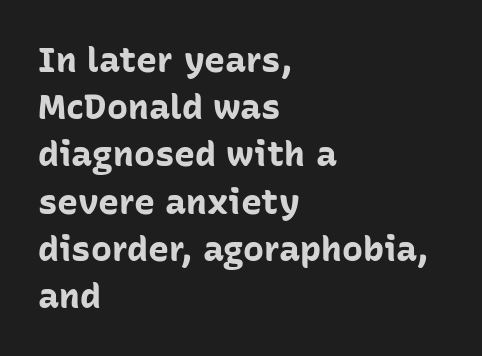
Proportional: the letters do not fall into vertical columns. The designer went with a sans here, leaving each stem footless. The leading is moderate, giving the passage an even texture. Ordinary non-slanted type is in use.
